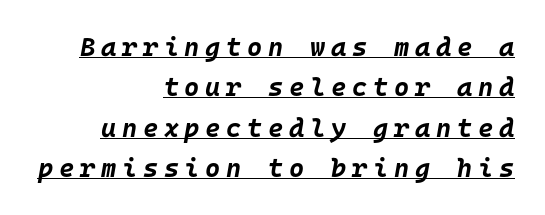
{"italic": "yes", "lean": "right", "slant_degrees": 10, "bold": "yes", "underline": "yes", "align": "right", "line_spacing": "normal", "line_spacing_ratio": 1.55, "letter_spacing": "wide", "letter_spacing_em": 0.22, "glyph_px": 26}
